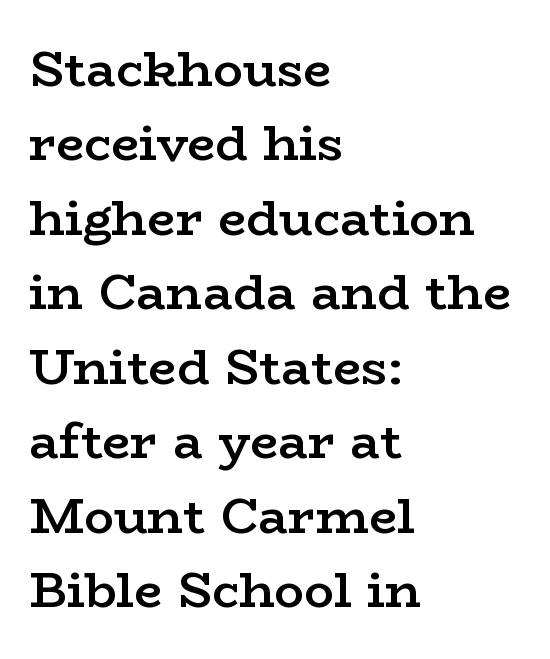
Q: Is the text bold? A: Semi-bold.
Q: Is the text italic (slanted)? A: No, it is upright.
Q: Is the typeface a serif or a sans-serif typeface? A: Serif.
Q: Is the text underlined? A: No.
Q: How is the paragraph aligned? A: Left-aligned.
Q: Is the spacing between letters normal or unusually wide? A: Normal.
Q: Is the spacing between lines tight, normal or loose? A: Normal.
Q: Width (condensed, normal, or wide)? A: Wide.
Q: Stroke contrast? A: Low.
Q: x-height? A: Medium.
Q: Monospaced? A: No.
